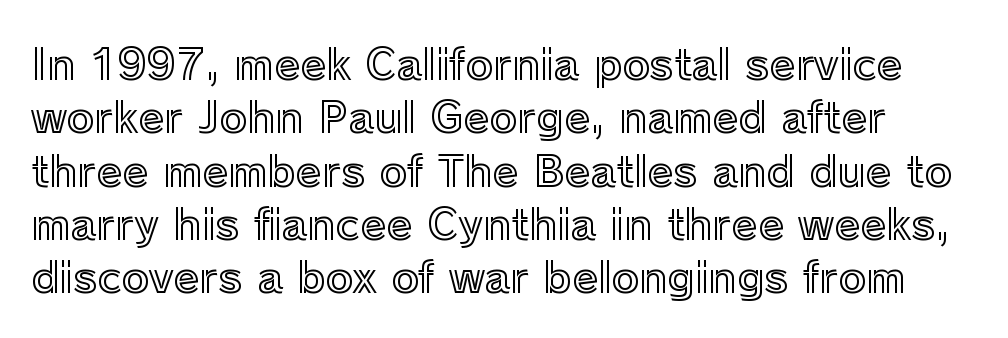
The image shows 42 px text type, upright; set normal line spacing (1.27x), normal letter spacing, not underlined; a medium x-height.
